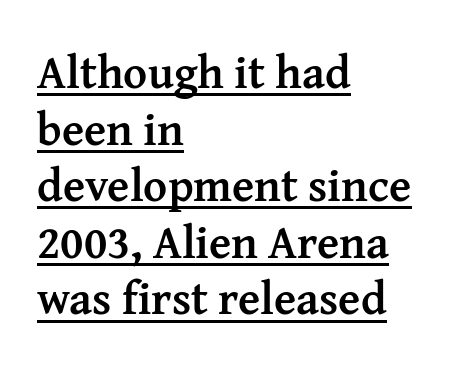
The face used here is proportionally spaced, like ordinary book or web type. Looks like someone drew a line under every word here. The lettering holds an erect, upright posture throughout. Every letter is thick-stroked: bold, no question. Visually the block forms a straight wall on the left and a jagged coastline on the right.
